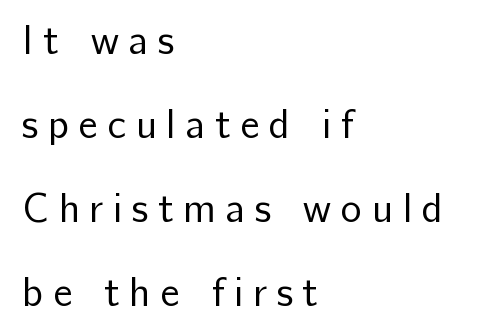
{"serif": "no", "italic": "no", "bold": "no", "weight": "regular", "width": "normal", "stroke_contrast": "low", "x_height": "medium", "monospaced": "no", "underline": "no", "align": "left", "line_spacing": "loose", "line_spacing_ratio": 2.1, "letter_spacing": "wide", "letter_spacing_em": 0.24, "glyph_px": 40}
